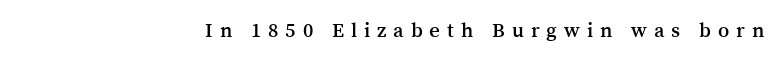
Between one letter and the next there's a generous, obvious gap. Every character sits straight up, as roman type does. Notice how the passage keeps a crisp vertical edge on the right only. The gap between lines stays unmarked.
